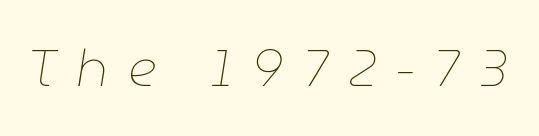
Q: Is the text bold? A: No.
Q: Is the text italic (slanted)? A: Yes, it leans right by about 9 degrees.
Q: Is the text underlined? A: No.
Q: Is the spacing between letters normal or unusually wide? A: Unusually wide.
Q: Width (condensed, normal, or wide)? A: Normal.
Q: Stroke contrast? A: Low.
Q: x-height? A: Medium.
Q: Monospaced? A: No.
